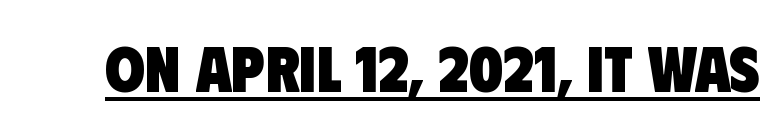
{"serif": "no", "bold": "yes", "weight": "heavy", "width": "condensed", "stroke_contrast": "low", "x_height": "large", "monospaced": "no", "underline": "yes", "letter_spacing": "normal", "letter_spacing_em": 0.0, "glyph_px": 65}
